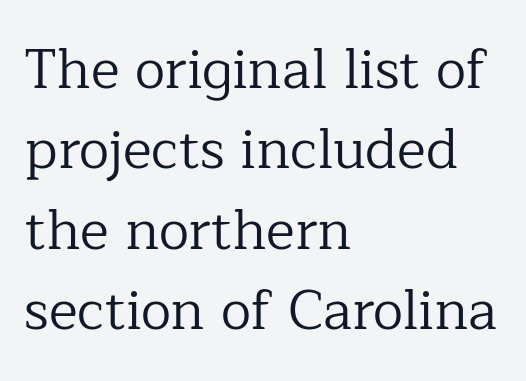
The image shows 55 px regular-weight serif type, upright; set left-aligned, normal line spacing (1.46x), normal letter spacing, not underlined; low stroke contrast and a medium x-height.
